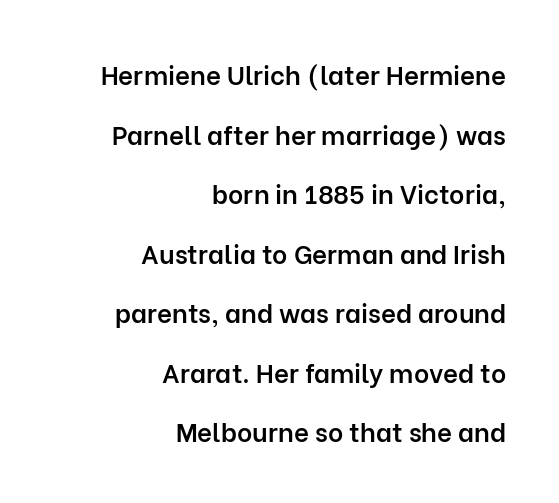
{"italic": "no", "bold": "semi", "underline": "no", "align": "right", "line_spacing": "loose", "line_spacing_ratio": 2.29, "letter_spacing": "normal", "letter_spacing_em": 0.0, "glyph_px": 26}
